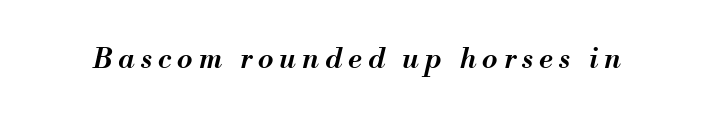
Clear beneath every line of the passage. The passage shown is typed in a proportional face where columns would drift. Looking at the ascenders, they clearly lean. How are the letters spaced? Widely, with obvious added tracking. In terms of weight, the rendering is demibold, just under bold.
